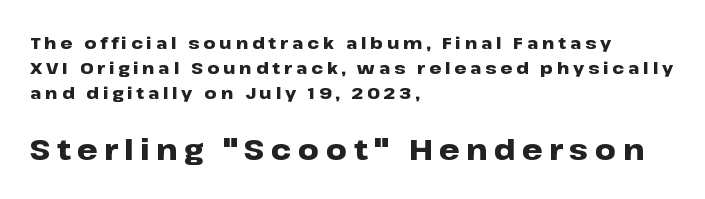
{"serif": "no", "italic": "no", "bold": "yes", "weight": "heavy", "width": "wide", "stroke_contrast": "low", "x_height": "medium", "monospaced": "no", "underline": "no", "align": "left", "line_spacing": "normal", "line_spacing_ratio": 1.46, "letter_spacing": "wide", "letter_spacing_em": 0.22, "larger_block": "second", "size_ratio": 1.71, "glyph_px": 29}
